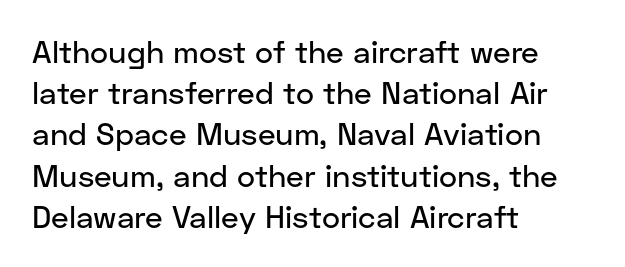
The image shows 31 px sans-serif type, upright; set left-aligned, normal line spacing (1.33x), normal letter spacing, not underlined; low stroke contrast and a medium x-height.
